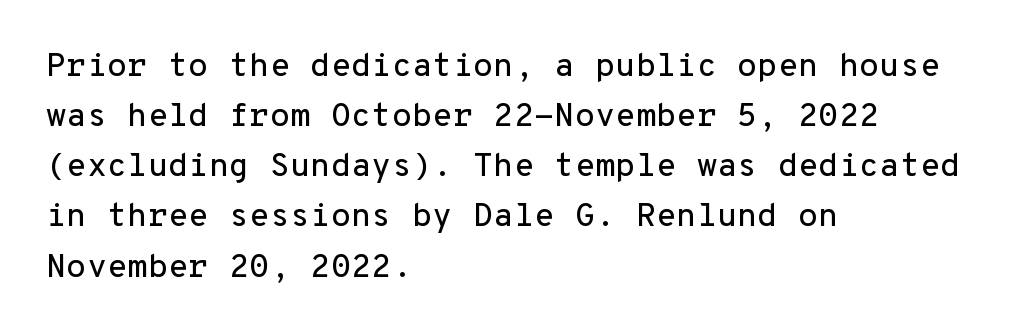
{"serif": "no", "italic": "no", "width": "normal", "stroke_contrast": "low", "x_height": "medium", "monospaced": "yes", "underline": "no", "align": "left", "line_spacing": "normal", "line_spacing_ratio": 1.52, "letter_spacing": "normal", "letter_spacing_em": 0.0, "glyph_px": 33}
